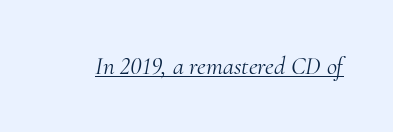
The image shows 25 px text type, italic (leaning right); set normal letter spacing, underlined.
